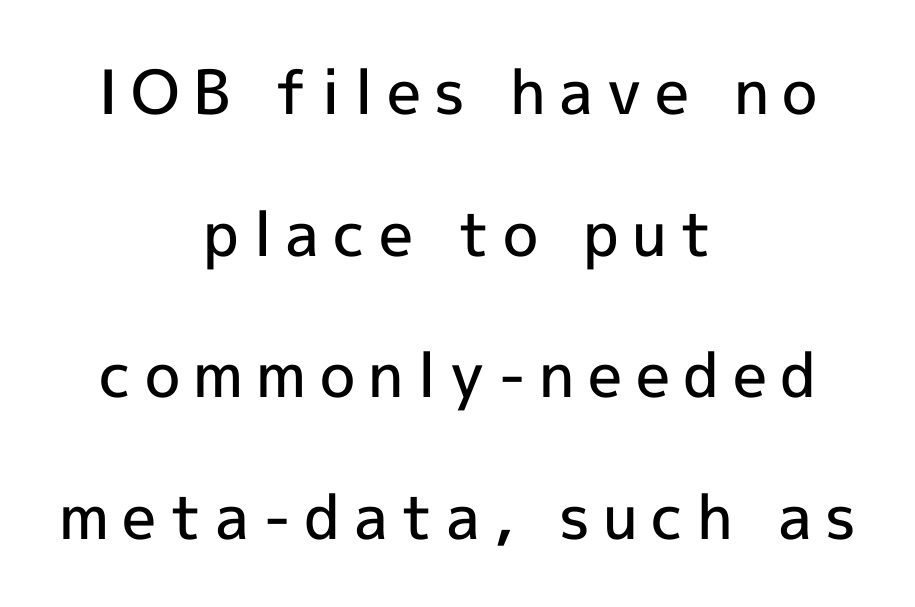
The image shows 61 px semibold sans-serif type, upright; set centered, loose line spacing (2.32x), unusually wide letter spacing (+0.22 em), not underlined; a medium x-height.
